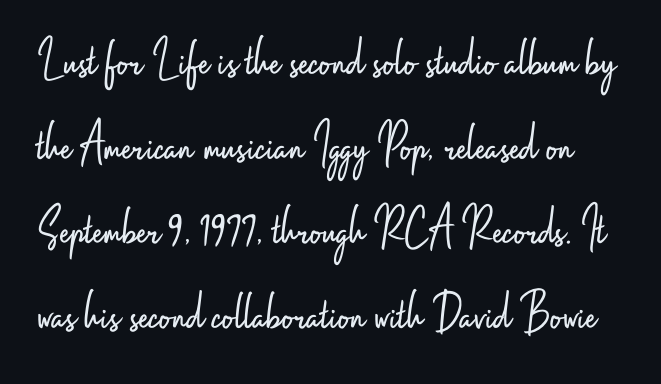
The image shows 55 px light, condensed sans-serif type; set normal line spacing (1.54x), normal letter spacing, not underlined; low stroke contrast and a small x-height.
